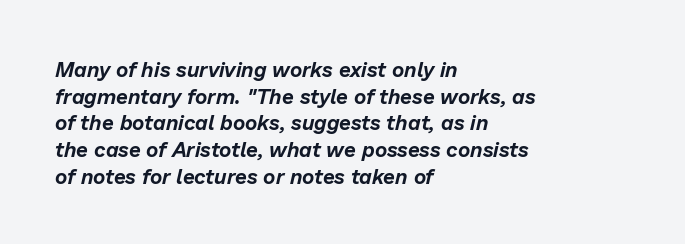
The image shows 21 px text type, italic (leaning right); set left-aligned, normal line spacing (1.27x), normal letter spacing, not underlined.
